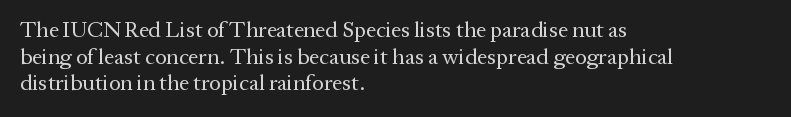
The image shows 22 px text type, upright; set left-aligned, line spacing 1.21x, normal letter spacing, not underlined.
